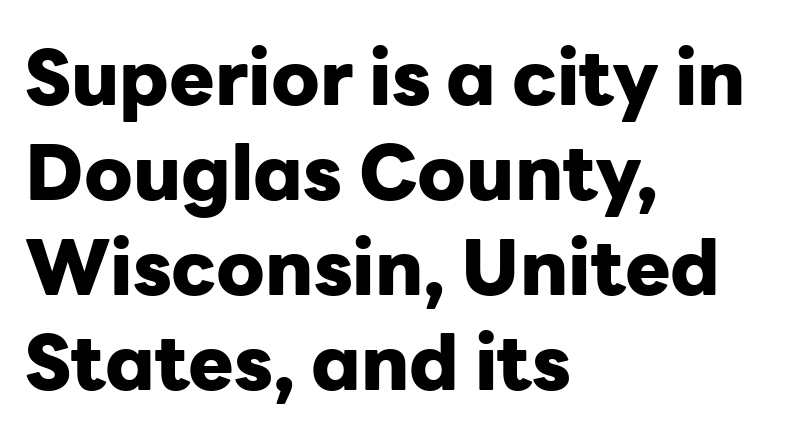
Q: Is the text bold? A: Yes.
Q: Is the text italic (slanted)? A: No, it is upright.
Q: Is the typeface a serif or a sans-serif typeface? A: Sans-serif.
Q: Is the text underlined? A: No.
Q: How is the paragraph aligned? A: Left-aligned.
Q: Is the spacing between letters normal or unusually wide? A: Normal.
Q: Is the spacing between lines tight, normal or loose? A: Normal.
Q: Width (condensed, normal, or wide)? A: Normal.
Q: Stroke contrast? A: Low.
Q: x-height? A: Medium.
Q: Monospaced? A: No.
